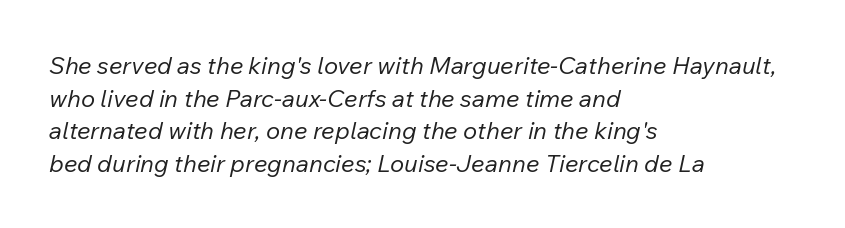
The glyphs are unaccompanied by any horizontal stroke below them. Leading: standard. The typeface has the unassuming heft of standard copy or less. These lines stack with their left ends in a neat column.
